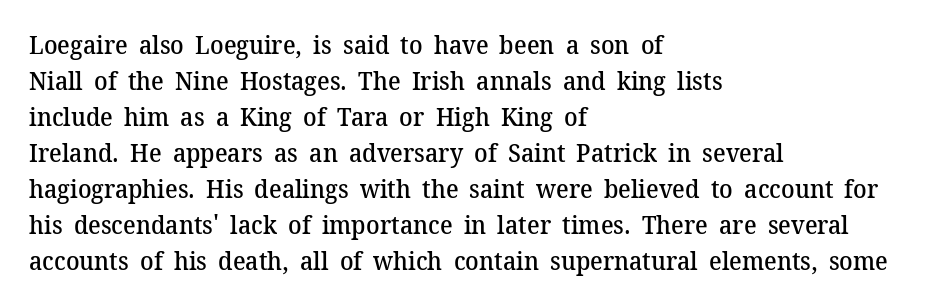
The image shows 25 px text type, upright; set left-aligned, normal line spacing (1.44x), normal letter spacing, not underlined.
